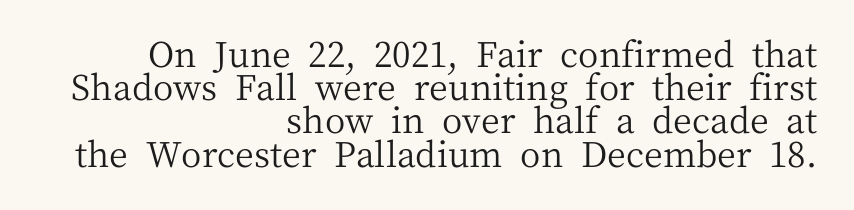
These lines keep a tight, regular rhythm from letter to letter. The font's upright variant was chosen for this text. Line endings align vertically; line beginnings do not. Stroke terminals: seriffed.
